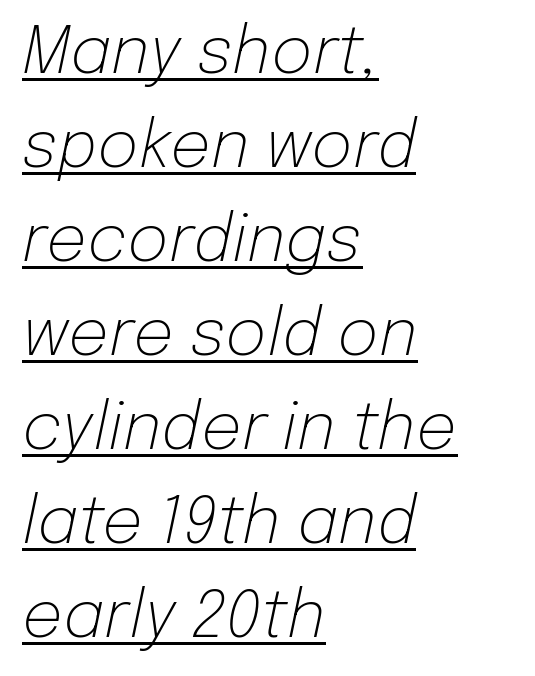
Q: Is the text bold? A: No.
Q: Is the text italic (slanted)? A: Yes, it leans right by about 12 degrees.
Q: Is the text underlined? A: Yes.
Q: How is the paragraph aligned? A: Left-aligned.
Q: Is the spacing between letters normal or unusually wide? A: Normal.
Q: Is the spacing between lines tight, normal or loose? A: Normal.
Q: Width (condensed, normal, or wide)? A: Normal.
Q: Stroke contrast? A: Low.
Q: x-height? A: Medium.
Q: Monospaced? A: No.
